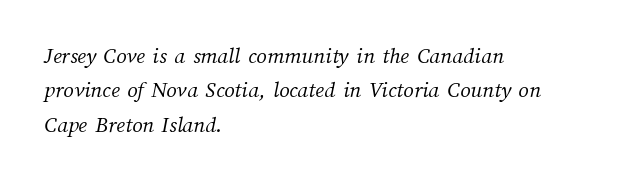
The image shows 23 px text type; set left-aligned, normal line spacing (1.5x), normal letter spacing, not underlined.
